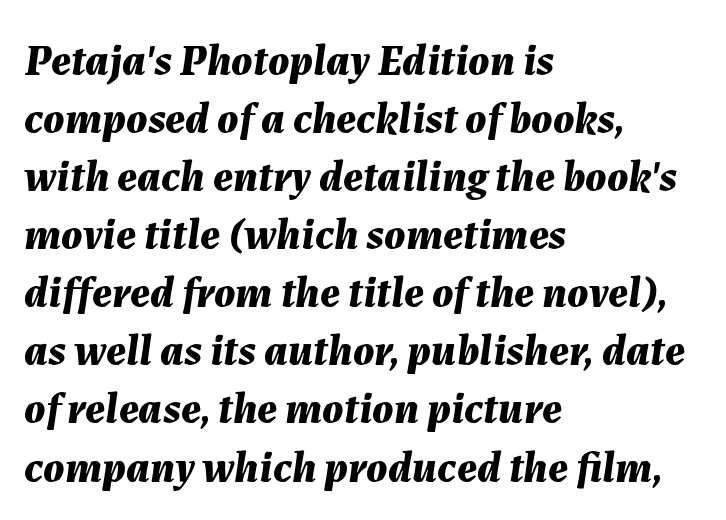
Q: Is the text bold? A: Yes.
Q: Is the text italic (slanted)? A: Yes, it leans right by about 7 degrees.
Q: Is the text underlined? A: No.
Q: How is the paragraph aligned? A: Left-aligned.
Q: Is the spacing between letters normal or unusually wide? A: Normal.
Q: Is the spacing between lines tight, normal or loose? A: Normal.
Q: Width (condensed, normal, or wide)? A: Normal.
Q: Stroke contrast? A: Medium.
Q: x-height? A: Medium.
Q: Monospaced? A: No.
